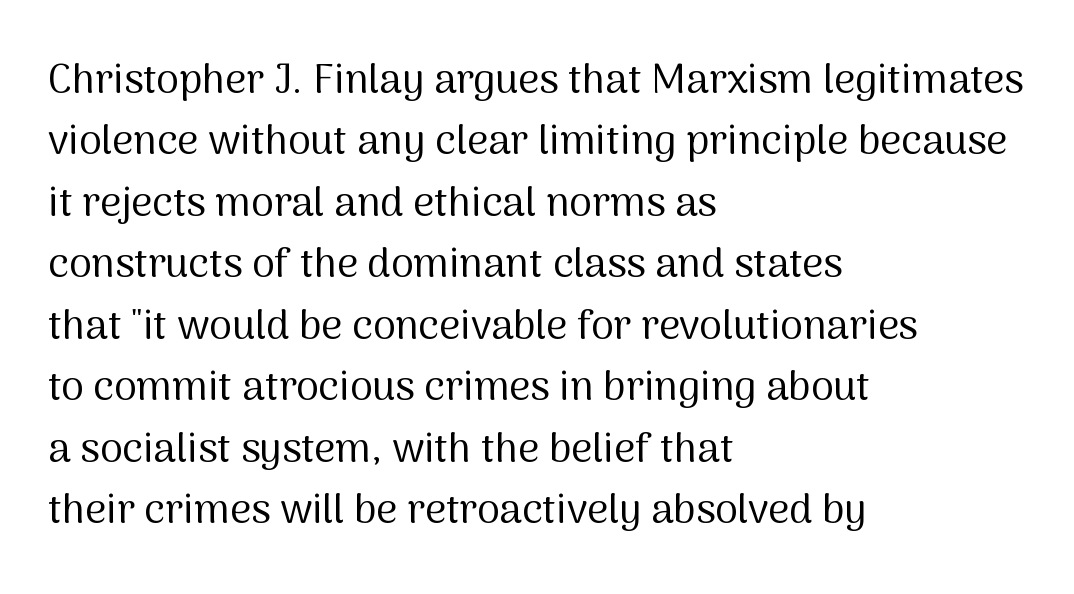
{"serif": "no", "italic": "no", "bold": "no", "weight": "regular", "width": "normal", "stroke_contrast": "medium", "x_height": "medium", "monospaced": "no", "underline": "no", "align": "left", "line_spacing": "normal", "line_spacing_ratio": 1.5, "letter_spacing": "normal", "letter_spacing_em": 0.0, "glyph_px": 41}
